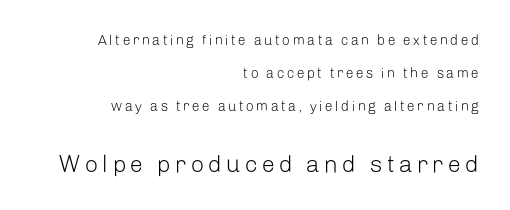
Q: Is the text bold? A: No.
Q: Is the text italic (slanted)? A: No, it is upright.
Q: Is the text underlined? A: No.
Q: How is the paragraph aligned? A: Right-aligned.
Q: Is the spacing between lines tight, normal or loose? A: Loose.
Q: Which block of text is set in a larger size, the first (top) or the second (bottom)? A: The second (bottom) one.
